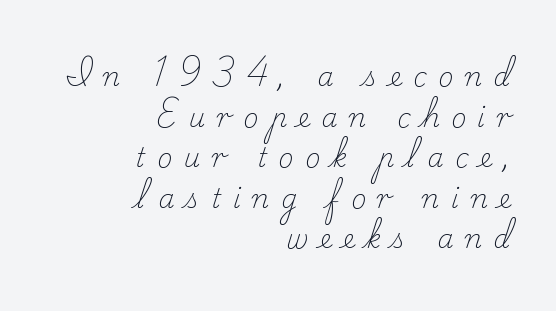
{"bold": "no", "underline": "no", "align": "right", "line_spacing": "normal", "line_spacing_ratio": 1.56, "letter_spacing": "wide", "letter_spacing_em": 0.44, "glyph_px": 26}
